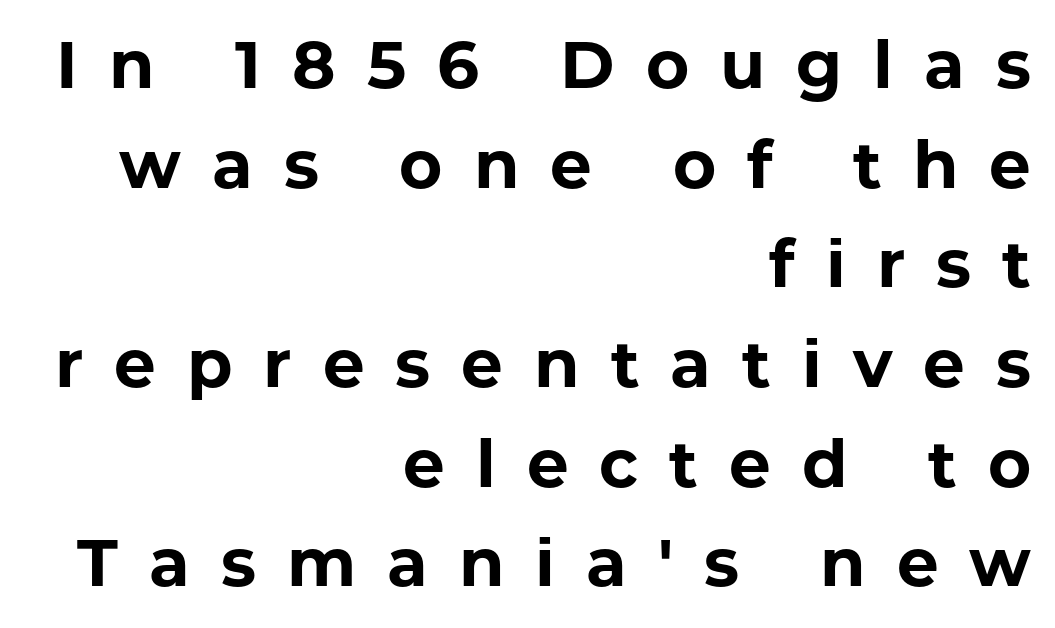
{"serif": "no", "italic": "no", "bold": "yes", "weight": "bold", "width": "normal", "stroke_contrast": "low", "x_height": "medium", "monospaced": "no", "underline": "no", "align": "right", "line_spacing": "normal", "line_spacing_ratio": 1.51, "letter_spacing": "wide", "letter_spacing_em": 0.47, "glyph_px": 66}
